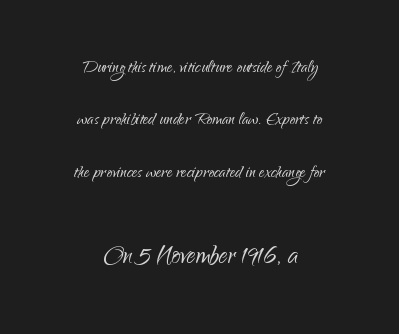
Q: Is the text bold? A: No.
Q: Is the text italic (slanted)? A: Yes.
Q: Is the typeface a serif or a sans-serif typeface? A: Sans-serif.
Q: Is the text underlined? A: No.
Q: How is the paragraph aligned? A: Centered.
Q: Is the spacing between letters normal or unusually wide? A: Normal.
Q: Is the spacing between lines tight, normal or loose? A: Loose.
Q: Which block of text is set in a larger size, the first (top) or the second (bottom)? A: The second (bottom) one.
Q: Width (condensed, normal, or wide)? A: Normal.
Q: Stroke contrast? A: Low.
Q: x-height? A: Small.
Q: Monospaced? A: No.
